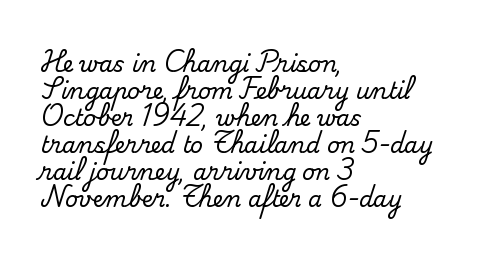
The horizontal fit of the characters is conventional and even. The typesetter chose a ragged-right arrangement here. The specimen omits any rule beneath the text block's lines.
